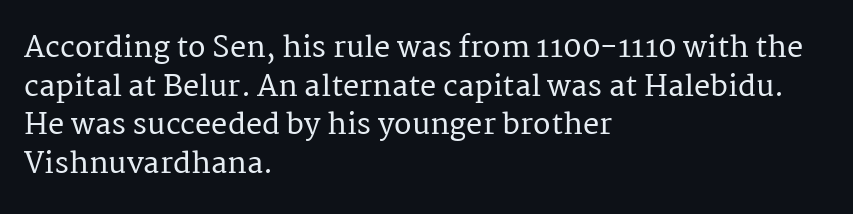
{"serif": "yes", "italic": "no", "width": "normal", "stroke_contrast": "medium", "x_height": "medium", "monospaced": "no", "underline": "no", "align": "left", "line_spacing": "normal", "line_spacing_ratio": 1.33, "letter_spacing": "normal", "letter_spacing_em": 0.0, "glyph_px": 29}
